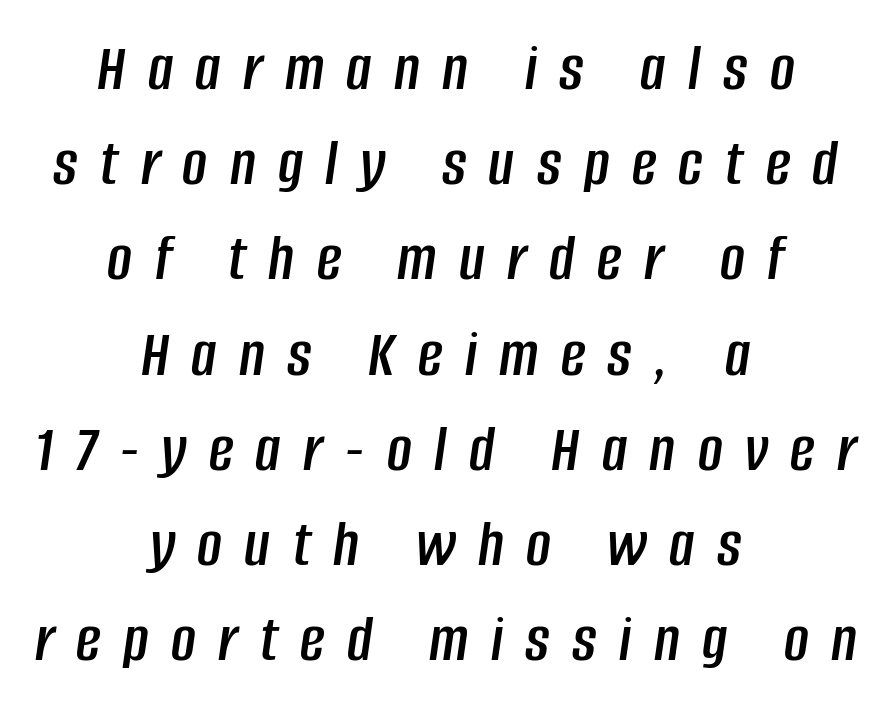
The image shows 68 px condensed type, italic (leaning right); set centered, normal line spacing (1.4x), unusually wide letter spacing (+0.33 em), not underlined; low stroke contrast and a large x-height.
